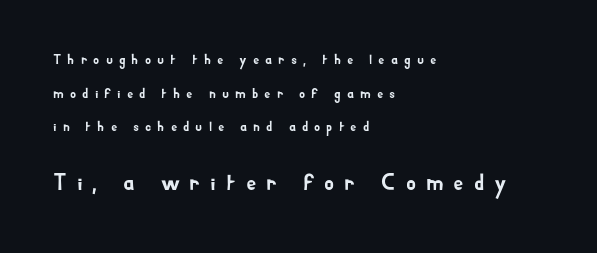
{"italic": "no", "underline": "no", "align": "left", "line_spacing": "loose", "line_spacing_ratio": 2.4, "letter_spacing": "wide", "letter_spacing_em": 0.43, "larger_block": "second", "size_ratio": 1.64, "glyph_px": 23}
